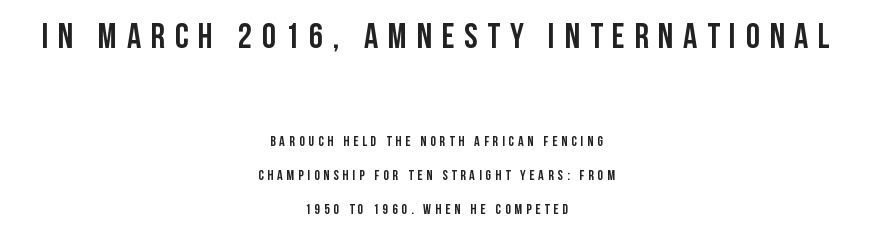
{"serif": "no", "italic": "no", "bold": "yes", "weight": "semibold", "width": "condensed", "stroke_contrast": "low", "x_height": "large", "monospaced": "no", "underline": "no", "align": "center", "line_spacing": "loose", "line_spacing_ratio": 2.45, "letter_spacing": "wide", "letter_spacing_em": 0.28, "larger_block": "first", "size_ratio": 2.5, "glyph_px": 35}
